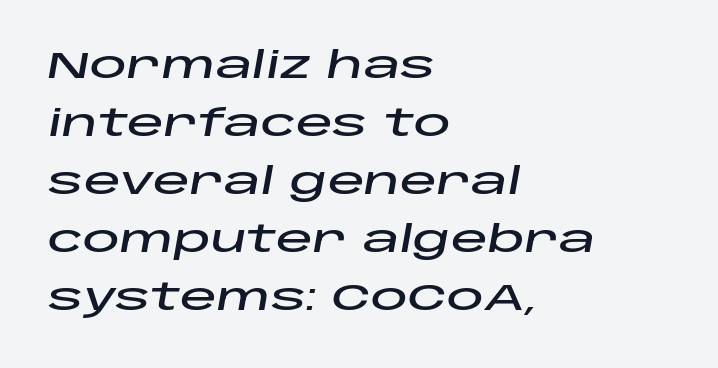
The image shows 37 px wide type, italic (leaning right); set left-aligned, normal line spacing (1.57x), normal letter spacing, not underlined; low stroke contrast and a large x-height.
